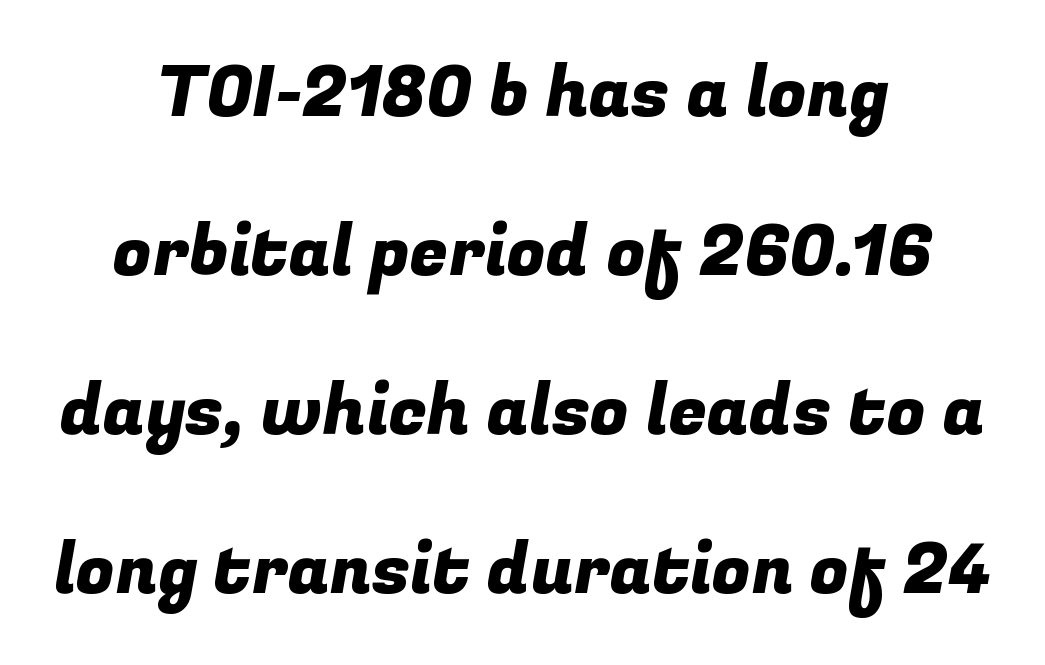
{"serif": "no", "width": "normal", "stroke_contrast": "low", "x_height": "medium", "monospaced": "no", "underline": "no", "align": "center", "line_spacing": "loose", "line_spacing_ratio": 2.27, "letter_spacing": "normal", "letter_spacing_em": 0.0, "glyph_px": 70}
